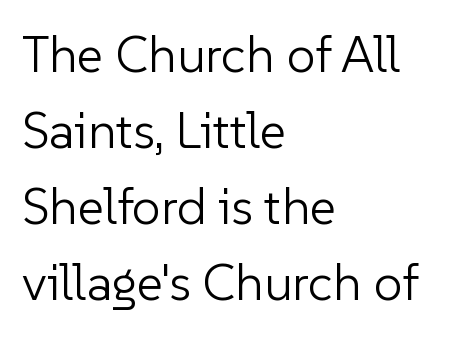
{"serif": "no", "italic": "no", "bold": "no", "weight": "light", "width": "normal", "stroke_contrast": "low", "x_height": "medium", "monospaced": "no", "underline": "no", "align": "left", "line_spacing": "normal", "line_spacing_ratio": 1.49, "letter_spacing": "normal", "letter_spacing_em": 0.0, "glyph_px": 51}
